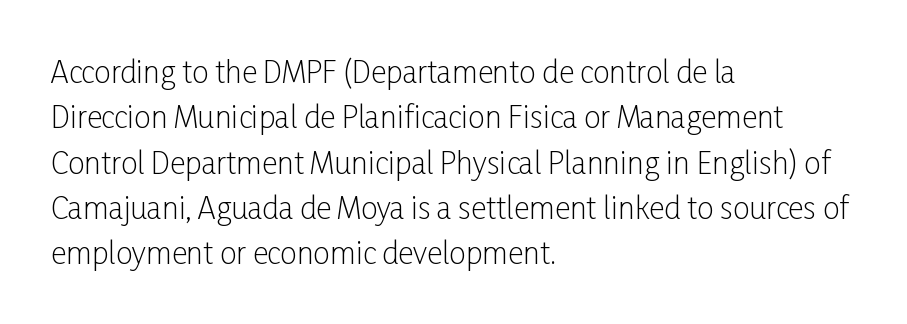
Q: Is the text bold? A: No.
Q: Is the text italic (slanted)? A: No, it is upright.
Q: Is the typeface a serif or a sans-serif typeface? A: Sans-serif.
Q: Is the text underlined? A: No.
Q: How is the paragraph aligned? A: Left-aligned.
Q: Is the spacing between letters normal or unusually wide? A: Normal.
Q: Is the spacing between lines tight, normal or loose? A: Normal.
Q: Width (condensed, normal, or wide)? A: Condensed.
Q: Stroke contrast? A: Low.
Q: x-height? A: Medium.
Q: Monospaced? A: No.
